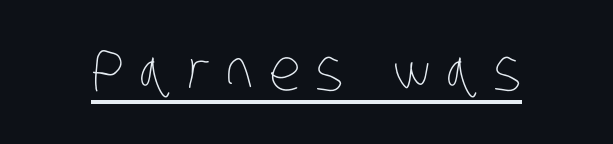
The image shows 57 px thin, condensed type; set unusually wide letter spacing (+0.27 em), underlined; low stroke contrast and a large x-height.
